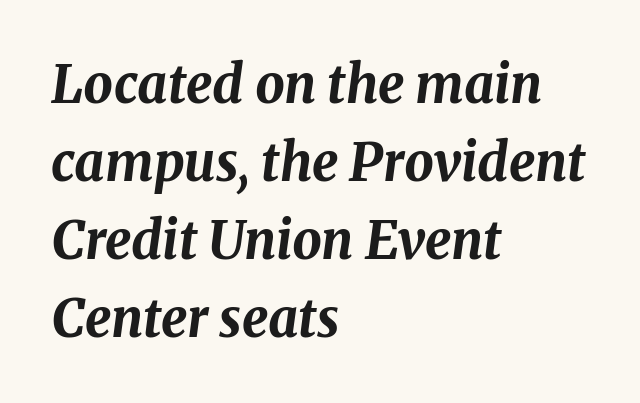
The image shows 52 px bold type, italic (leaning right); set left-aligned, normal line spacing (1.5x), normal letter spacing, not underlined; medium stroke contrast and a medium x-height.
